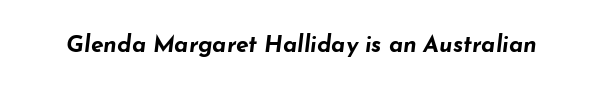
Q: Is the text bold? A: Yes.
Q: Is the text italic (slanted)? A: Yes, it leans right by about 7 degrees.
Q: Is the text underlined? A: No.
Q: Is the spacing between letters normal or unusually wide? A: Normal.
